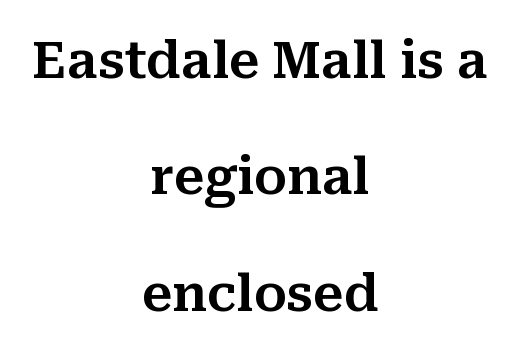
The image shows 50 px serif type, upright; set centered, loose line spacing (2.33x), normal letter spacing, not underlined; medium stroke contrast and a medium x-height.
